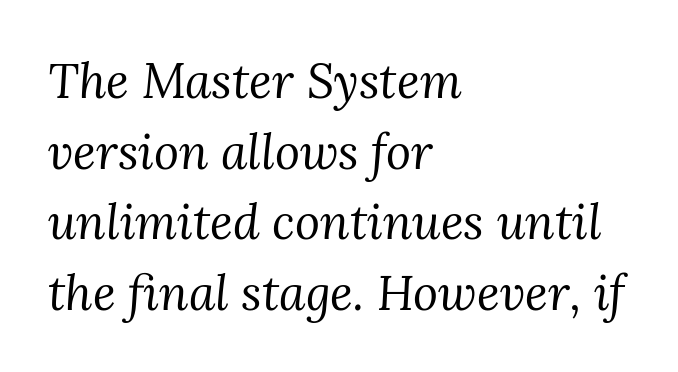
The image shows 48 px regular-weight serif type, italic (leaning right); set left-aligned, normal line spacing (1.47x), normal letter spacing, not underlined; medium stroke contrast and a medium x-height.
